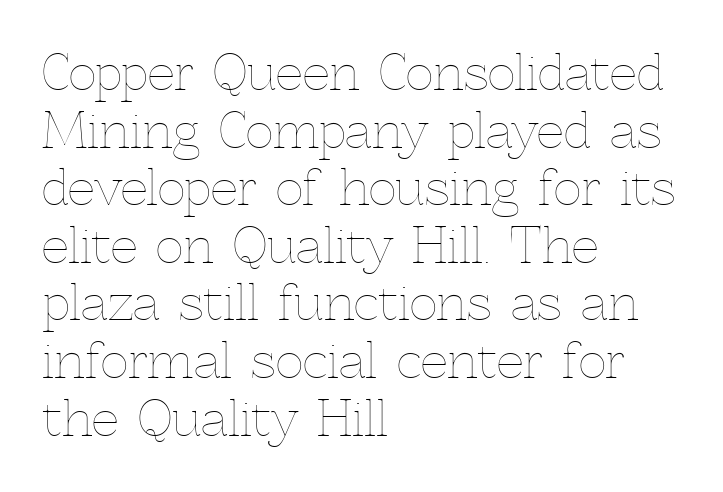
The image shows 48 px thin type, upright; set left-aligned, line spacing 1.2x, normal letter spacing, not underlined; a medium x-height.
